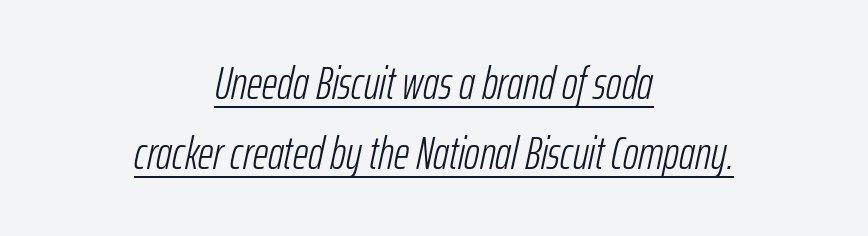
Ink coverage per letter is moderate at most. Spacing verdict: proportional, widths tailored to each character. The rendered words wear a rule along their underside. Every character sits at an angle, as italics do. One glance says typical: line gaps are just what's usual.
